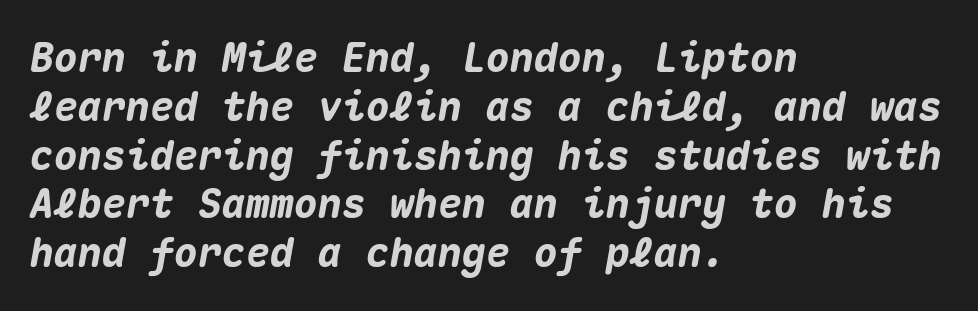
The image shows 40 px heavy type, italic (leaning right), monospaced; set left-aligned, line spacing 1.22x, normal letter spacing, not underlined; medium stroke contrast and a medium x-height.
